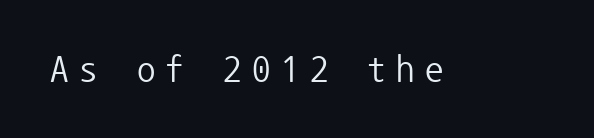
Q: Is the text bold? A: No.
Q: Is the text italic (slanted)? A: No, it is upright.
Q: Is the typeface a serif or a sans-serif typeface? A: Sans-serif.
Q: Is the text underlined? A: No.
Q: Is the spacing between letters normal or unusually wide? A: Unusually wide.
Q: Width (condensed, normal, or wide)? A: Normal.
Q: Stroke contrast? A: Low.
Q: x-height? A: Medium.
Q: Monospaced? A: Yes.
